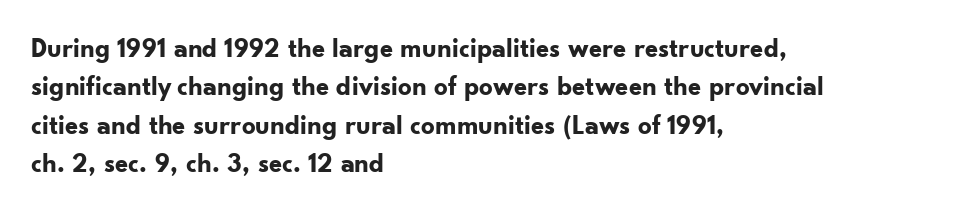
Q: Is the text bold? A: Yes.
Q: Is the text italic (slanted)? A: No, it is upright.
Q: Is the text underlined? A: No.
Q: How is the paragraph aligned? A: Left-aligned.
Q: Is the spacing between letters normal or unusually wide? A: Normal.
Q: Is the spacing between lines tight, normal or loose? A: Normal.
